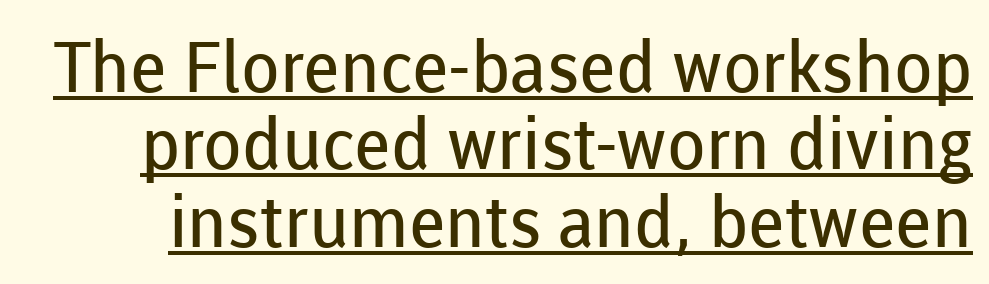
{"serif": "no", "italic": "no", "bold": "no", "weight": "regular", "width": "normal", "stroke_contrast": "low", "x_height": "medium", "monospaced": "no", "underline": "yes", "line_spacing": "tight", "line_spacing_ratio": 1.09, "letter_spacing": "normal", "letter_spacing_em": 0.0, "glyph_px": 71}
